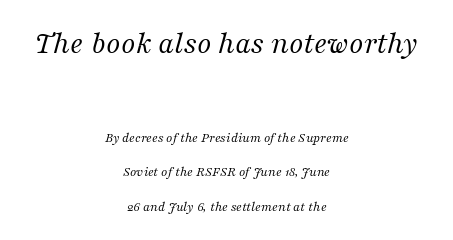
The image shows 32 px regular-weight serif type, italic (leaning right); set centered, loose line spacing (2.47x), normal letter spacing, not underlined; the first (top) block is 2.29x larger; medium stroke contrast and a medium x-height.
